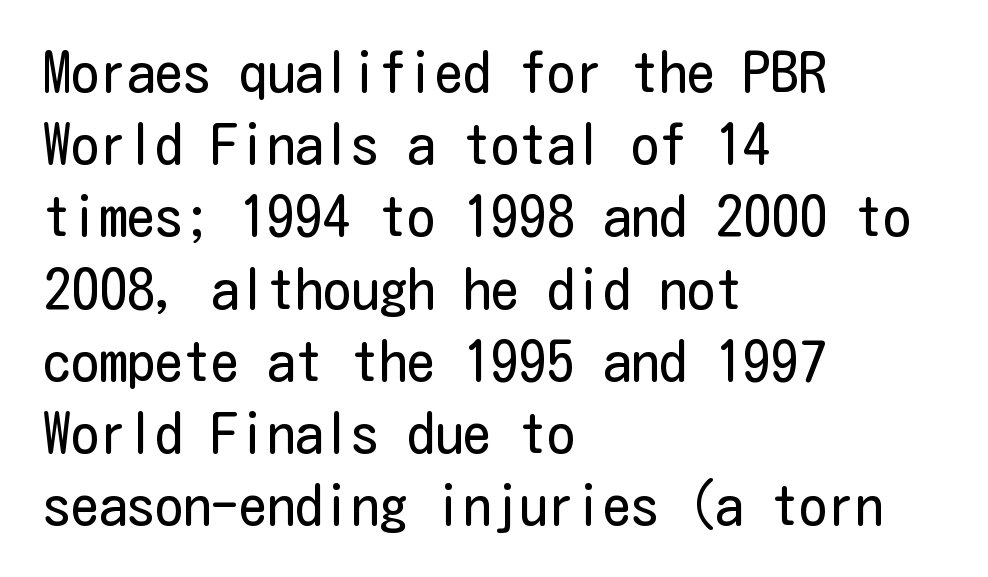
The lettering stays uniformly vertical, giving the passage a roman look. One-word summary of the alignment: left. A sans-serif font was chosen for this passage. The letterforms sit at book weight or below. Each row of text sits above clean, open space.
